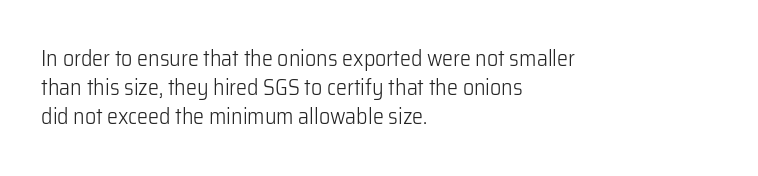
Q: Is the text bold? A: No.
Q: Is the text italic (slanted)? A: No, it is upright.
Q: Is the text underlined? A: No.
Q: How is the paragraph aligned? A: Left-aligned.
Q: Is the spacing between letters normal or unusually wide? A: Normal.
Q: Is the spacing between lines tight, normal or loose? A: Normal.
